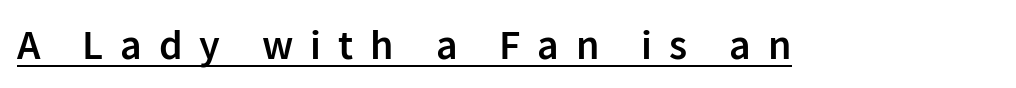
Q: Is the text bold? A: Semi-bold.
Q: Is the text italic (slanted)? A: No, it is upright.
Q: Is the typeface a serif or a sans-serif typeface? A: Sans-serif.
Q: Is the text underlined? A: Yes.
Q: Is the spacing between letters normal or unusually wide? A: Unusually wide.
Q: Width (condensed, normal, or wide)? A: Normal.
Q: Stroke contrast? A: Low.
Q: x-height? A: Medium.
Q: Monospaced? A: No.
